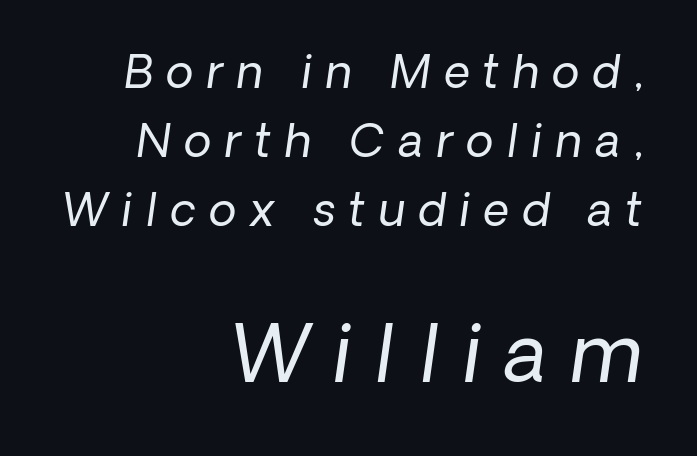
{"italic": "yes", "lean": "right", "slant_degrees": 8, "bold": "no", "weight": "regular", "width": "normal", "stroke_contrast": "low", "x_height": "medium", "monospaced": "no", "underline": "no", "align": "right", "line_spacing": "normal", "line_spacing_ratio": 1.53, "letter_spacing": "wide", "letter_spacing_em": 0.3, "larger_block": "second", "size_ratio": 1.73, "glyph_px": 78}
